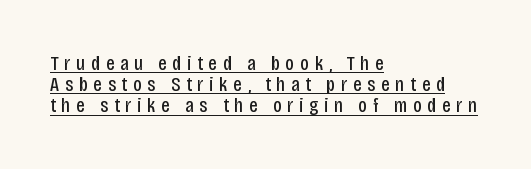
The image shows 21 px text type, upright; set left-aligned, tight line spacing (1.01x), unusually wide letter spacing (+0.27 em), underlined.
